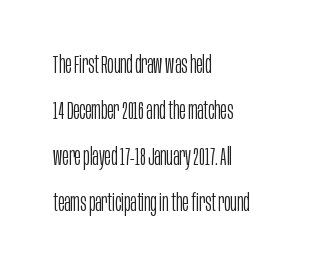
Only glyphs here, with clear space below each row. The rendering anchors every line to the left-hand side. This is the regular roman posture of the typeface. Leading: increased. These glyphs show unthickened strokes, regular width or finer.
